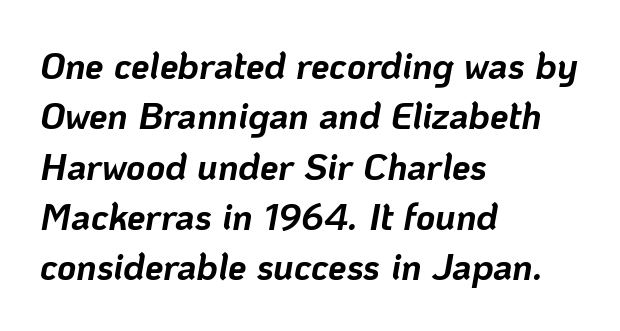
The image shows 37 px bold type, italic (leaning right); set left-aligned, normal line spacing (1.36x), normal letter spacing, not underlined; low stroke contrast and a medium x-height.
